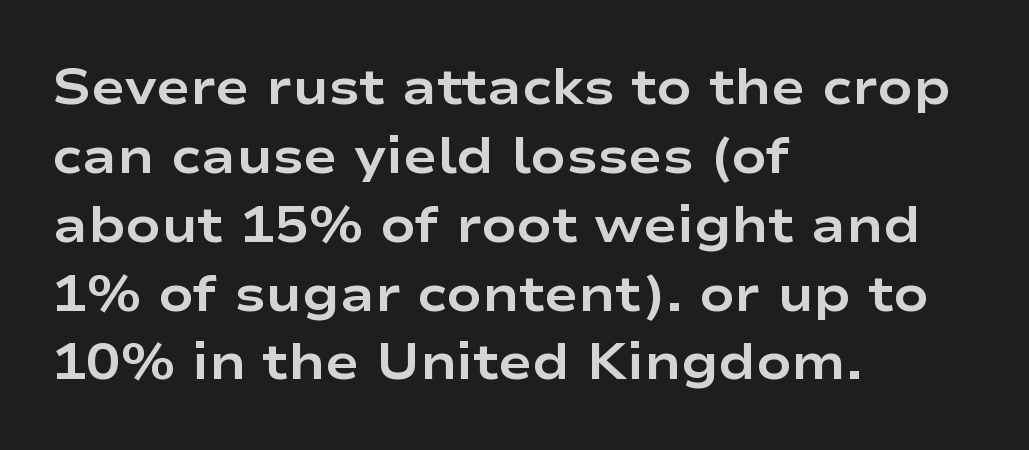
The image shows 51 px bold, wide sans-serif type, upright; set left-aligned, normal line spacing (1.35x), normal letter spacing, not underlined; low stroke contrast and a medium x-height.
